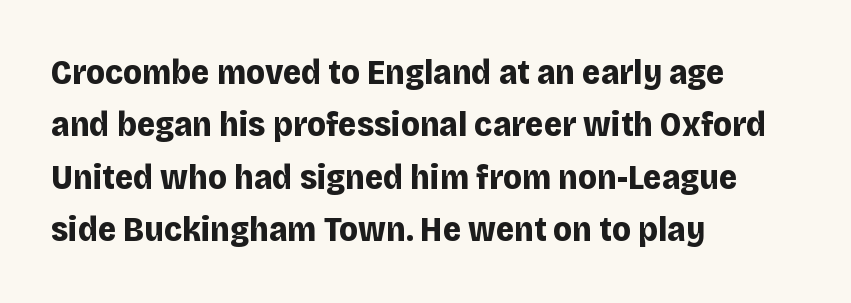
Q: Is the text bold? A: Yes.
Q: Is the text italic (slanted)? A: No, it is upright.
Q: Is the typeface a serif or a sans-serif typeface? A: Sans-serif.
Q: Is the text underlined? A: No.
Q: How is the paragraph aligned? A: Left-aligned.
Q: Is the spacing between letters normal or unusually wide? A: Normal.
Q: Is the spacing between lines tight, normal or loose? A: Normal.
Q: Width (condensed, normal, or wide)? A: Normal.
Q: Stroke contrast? A: Low.
Q: x-height? A: Large.
Q: Monospaced? A: No.
